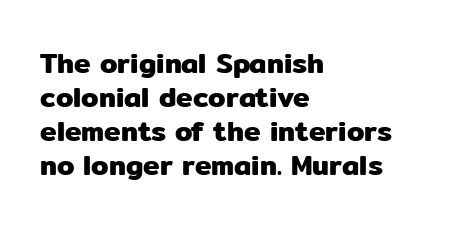
The paragraph has a hard left edge and a soft right edge. Unlike italic type, these characters show no tilt at all. The passage shown is typeset with a sans-serif family. These lines are rendered in a variable-pitch font. Only glyphs here, with clear space below each row. You could call the tracking neutral — neither tight nor loose.
